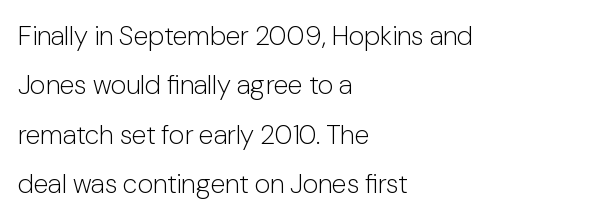
The image shows 27 px text type, upright; set left-aligned, line spacing 1.83x, normal letter spacing, not underlined.
